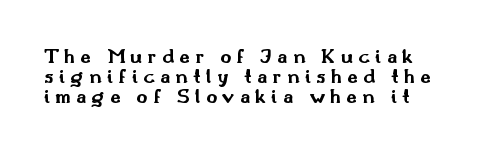
The image shows 21 px bold type, upright; set tight line spacing (0.96x), unusually wide letter spacing (+0.26 em), not underlined.
